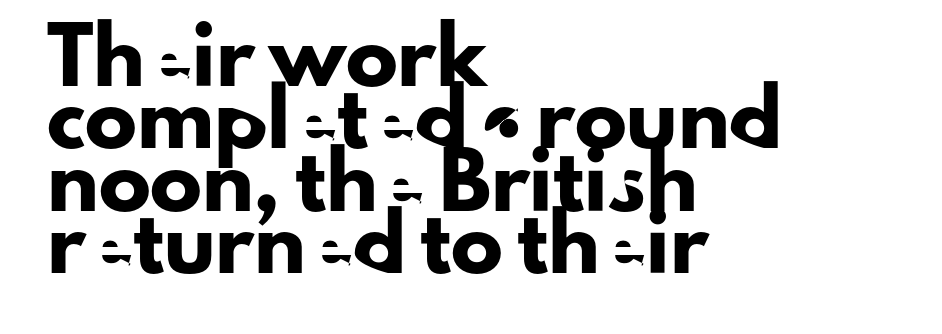
Q: Is the text italic (slanted)? A: No, it is upright.
Q: Is the typeface a serif or a sans-serif typeface? A: Sans-serif.
Q: Is the text underlined? A: No.
Q: How is the paragraph aligned? A: Left-aligned.
Q: Is the spacing between letters normal or unusually wide? A: Normal.
Q: Width (condensed, normal, or wide)? A: Normal.
Q: Stroke contrast? A: Low.
Q: x-height? A: Small.
Q: Monospaced? A: No.
